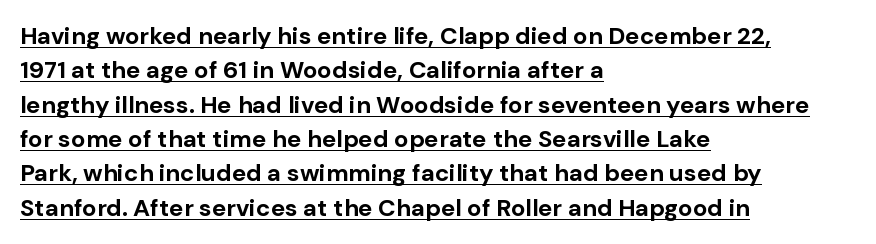
Q: Is the text bold? A: Yes.
Q: Is the text italic (slanted)? A: No, it is upright.
Q: Is the text underlined? A: Yes.
Q: How is the paragraph aligned? A: Left-aligned.
Q: Is the spacing between letters normal or unusually wide? A: Normal.
Q: Is the spacing between lines tight, normal or loose? A: Normal.
